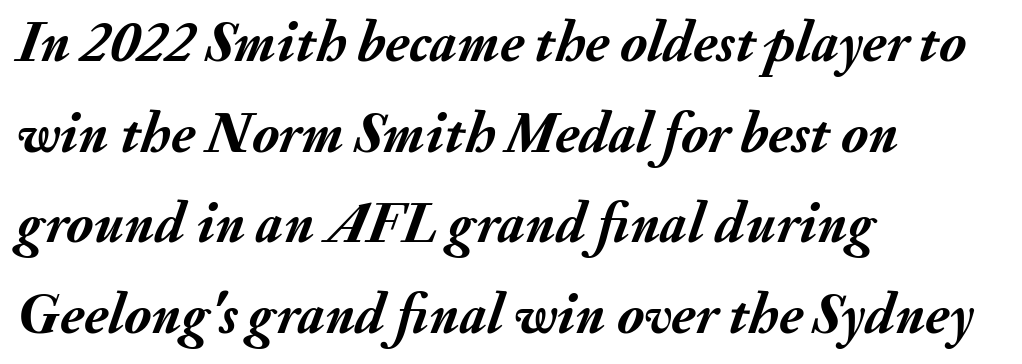
Q: Is the text bold? A: Yes.
Q: Is the text italic (slanted)? A: Yes, it leans right by about 20 degrees.
Q: Is the text underlined? A: No.
Q: How is the paragraph aligned? A: Left-aligned.
Q: Is the spacing between letters normal or unusually wide? A: Normal.
Q: Is the spacing between lines tight, normal or loose? A: Normal.
Q: Width (condensed, normal, or wide)? A: Normal.
Q: Stroke contrast? A: Medium.
Q: x-height? A: Small.
Q: Monospaced? A: No.
